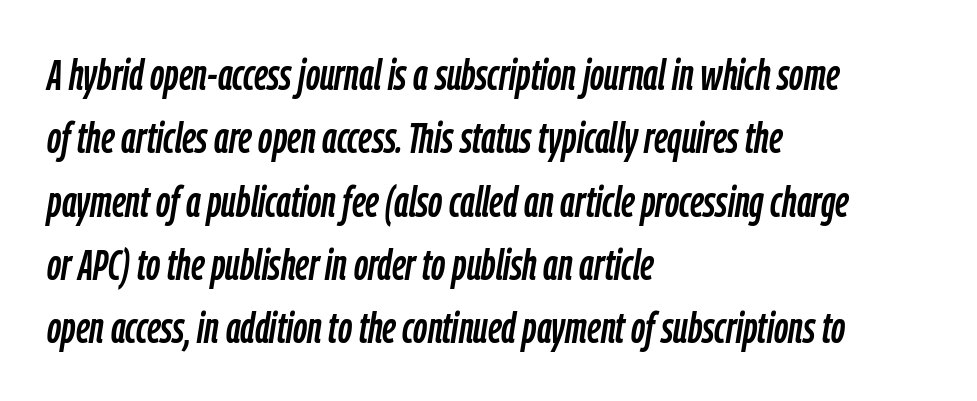
Q: Is the text italic (slanted)? A: Yes, it leans right by about 9 degrees.
Q: Is the text underlined? A: No.
Q: How is the paragraph aligned? A: Left-aligned.
Q: Is the spacing between letters normal or unusually wide? A: Normal.
Q: Is the spacing between lines tight, normal or loose? A: Normal.
Q: Width (condensed, normal, or wide)? A: Condensed.
Q: Stroke contrast? A: Low.
Q: x-height? A: Medium.
Q: Monospaced? A: No.
